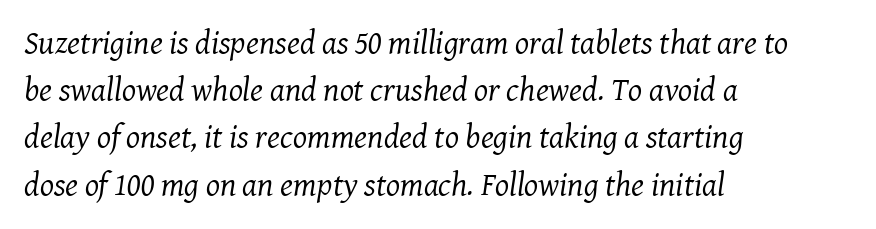
{"serif": "yes", "italic": "yes", "lean": "right", "slant_degrees": 8, "bold": "no", "weight": "regular", "width": "normal", "stroke_contrast": "medium", "x_height": "medium", "monospaced": "no", "underline": "no", "align": "left", "line_spacing": "normal", "line_spacing_ratio": 1.43, "letter_spacing": "normal", "letter_spacing_em": 0.0, "glyph_px": 33}
